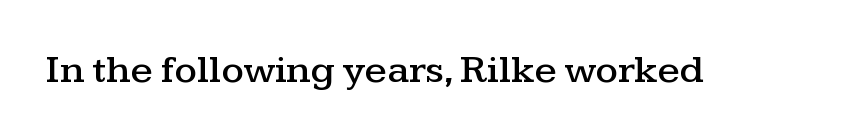
Q: Is the text italic (slanted)? A: No, it is upright.
Q: Is the typeface a serif or a sans-serif typeface? A: Serif.
Q: Is the text underlined? A: No.
Q: Is the spacing between letters normal or unusually wide? A: Normal.
Q: Width (condensed, normal, or wide)? A: Wide.
Q: Stroke contrast? A: Medium.
Q: x-height? A: Medium.
Q: Monospaced? A: No.
